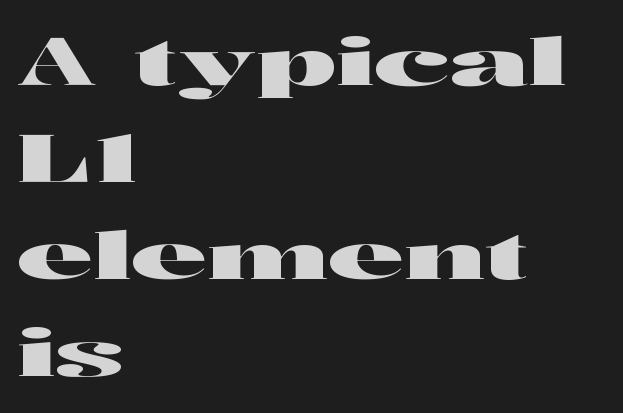
Caption: standard tracking, unaltered. This rendering uses left alignment, leaving the right contour irregular. These lines are rendered in a variable-pitch font. Does the type have serifs? No, each stem ends abruptly.
